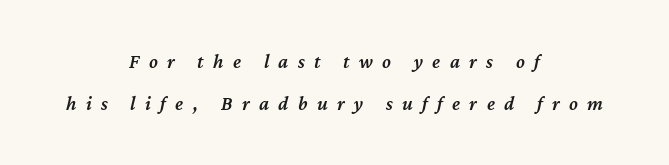
Each line is balanced around a shared central axis. Reading down the column, the eye jumps a long way to each next line. The sample has been set in demibold, a notch under bold. Lines of text with bare space underneath. Students, note that the glyphs here are deliberately spaced far apart.
